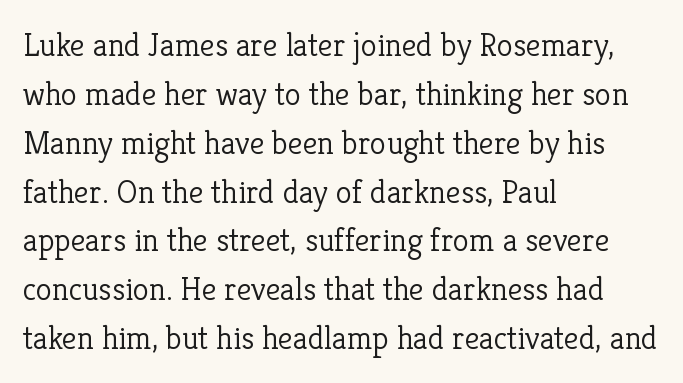
{"serif": "yes", "italic": "no", "bold": "no", "weight": "light", "width": "normal", "stroke_contrast": "low", "x_height": "medium", "monospaced": "no", "underline": "no", "align": "left", "line_spacing": "normal", "line_spacing_ratio": 1.48, "letter_spacing": "normal", "letter_spacing_em": 0.0, "glyph_px": 33}
